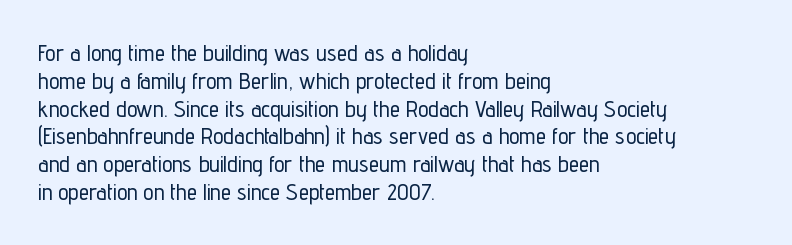
{"italic": "no", "underline": "no", "align": "left", "line_spacing_ratio": 1.21, "letter_spacing": "normal", "letter_spacing_em": 0.0, "glyph_px": 23}
